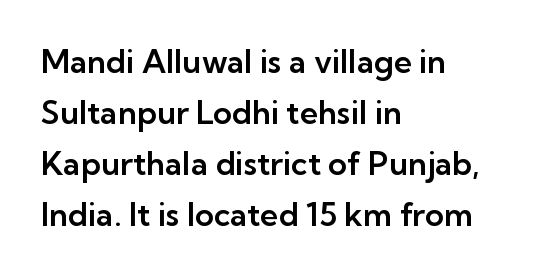
The image shows 32 px sans-serif type, upright; set left-aligned, normal line spacing (1.59x), normal letter spacing, not underlined; low stroke contrast and a medium x-height.
